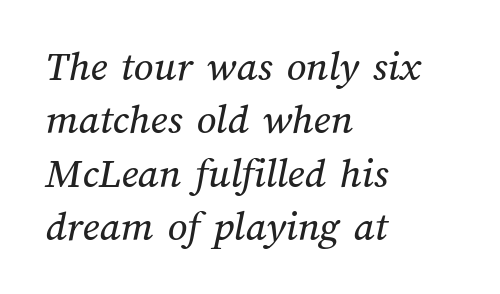
The image shows 43 px text type; set left-aligned, line spacing 1.24x, normal letter spacing, not underlined; medium stroke contrast and a medium x-height.
